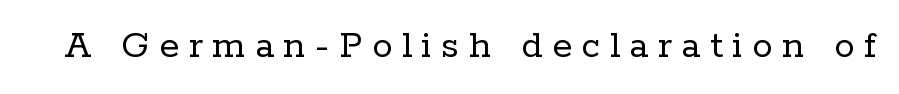
The face used here is proportionally spaced, like ordinary book or web type. Descenders hang freely into open space. Bold? No — there's no thickening of the strokes. Are there feet on the stems? There are — it's a serif. Ordinary non-slanted type is in use. The letters are spread apart with noticeably loose tracking.
